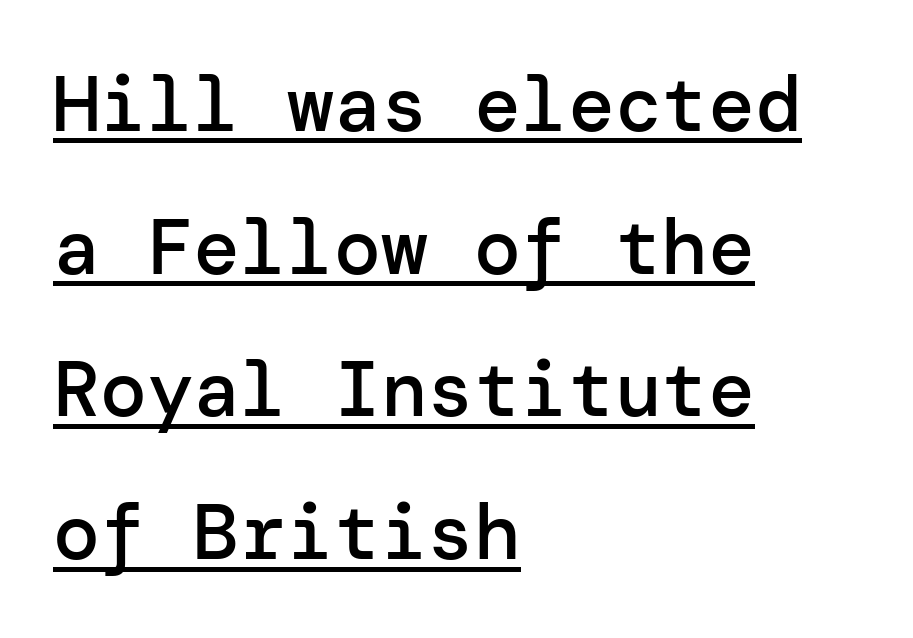
{"serif": "no", "italic": "no", "bold": "semi", "weight": "semibold", "width": "normal", "stroke_contrast": "low", "x_height": "medium", "underline": "yes", "align": "left", "line_spacing_ratio": 1.83, "letter_spacing": "normal", "letter_spacing_em": 0.0, "glyph_px": 78}
